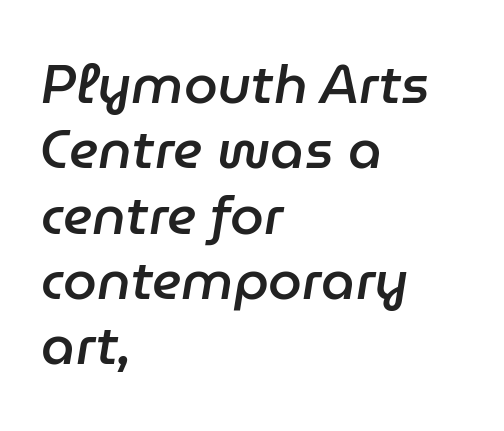
{"italic": "yes", "lean": "right", "slant_degrees": 9, "bold": "semi", "weight": "semibold", "width": "normal", "stroke_contrast": "low", "x_height": "medium", "monospaced": "no", "underline": "no", "align": "left", "line_spacing_ratio": 1.21, "letter_spacing": "normal", "letter_spacing_em": 0.0, "glyph_px": 54}
